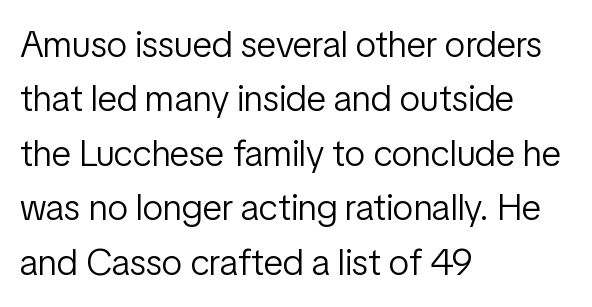
Character widths vary here, with narrow letters taking less room than wide ones. These lines keep a tight, regular rhythm from letter to letter. The typeface has the unassuming heft of standard copy or less. The foot of each line stays bare and open. The lines in this sample share a left origin and differ only in where they stop. Serif or sans? Sans — the stroke terminals are bare.
